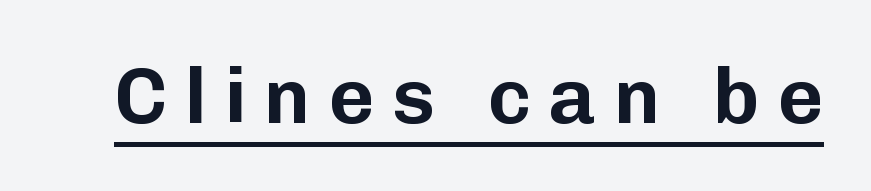
{"serif": "no", "italic": "no", "width": "normal", "stroke_contrast": "low", "x_height": "medium", "monospaced": "no", "underline": "yes", "letter_spacing": "wide", "letter_spacing_em": 0.22, "glyph_px": 79}
